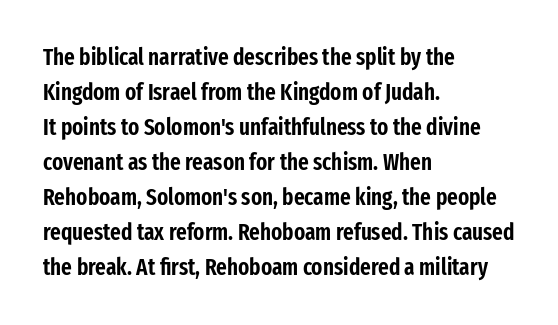
The image shows 23 px text type, upright; set left-aligned, normal line spacing (1.52x), normal letter spacing, not underlined.
